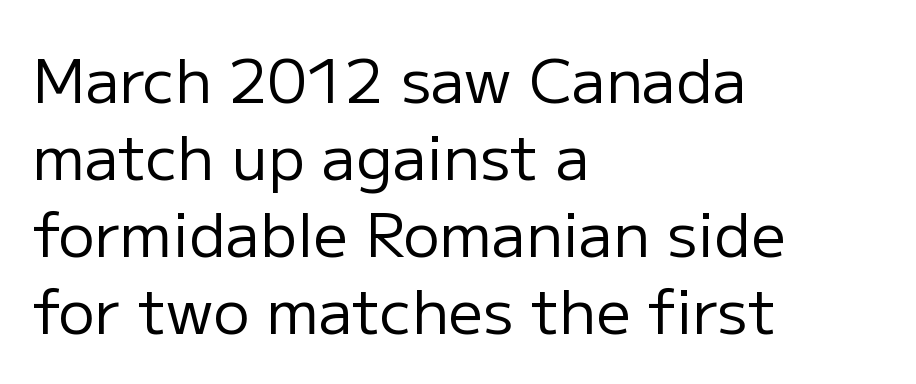
{"serif": "no", "italic": "no", "bold": "no", "weight": "regular", "width": "normal", "stroke_contrast": "low", "x_height": "medium", "monospaced": "no", "underline": "no", "align": "left", "line_spacing": "normal", "line_spacing_ratio": 1.26, "letter_spacing": "normal", "letter_spacing_em": 0.0, "glyph_px": 61}
